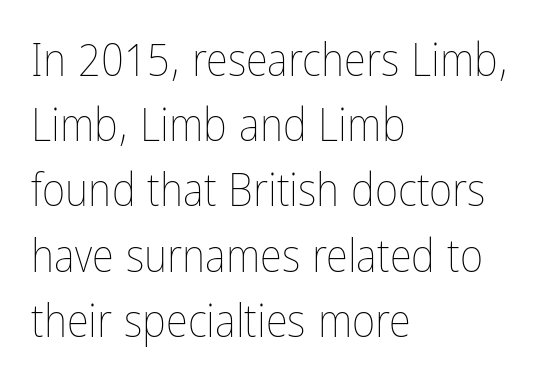
The image shows 45 px thin, condensed type, upright; set left-aligned, normal line spacing (1.45x), normal letter spacing, not underlined; low stroke contrast and a medium x-height.
